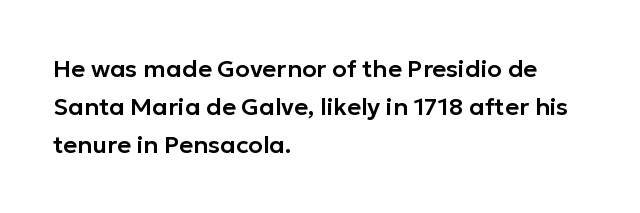
{"italic": "no", "underline": "no", "align": "left", "line_spacing": "normal", "line_spacing_ratio": 1.58, "letter_spacing": "normal", "letter_spacing_em": 0.0, "glyph_px": 24}
